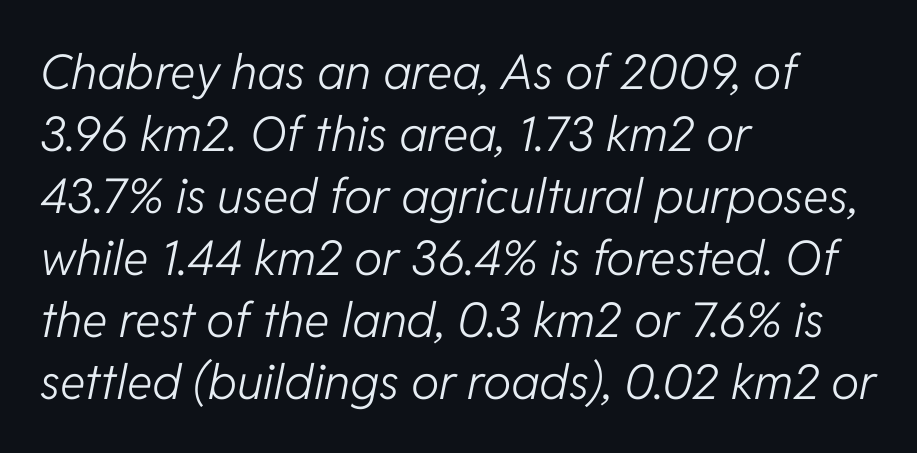
{"italic": "yes", "lean": "right", "slant_degrees": 11, "bold": "no", "weight": "light", "width": "normal", "stroke_contrast": "low", "x_height": "medium", "monospaced": "no", "underline": "no", "align": "left", "line_spacing": "normal", "line_spacing_ratio": 1.29, "letter_spacing": "normal", "letter_spacing_em": 0.0, "glyph_px": 48}
